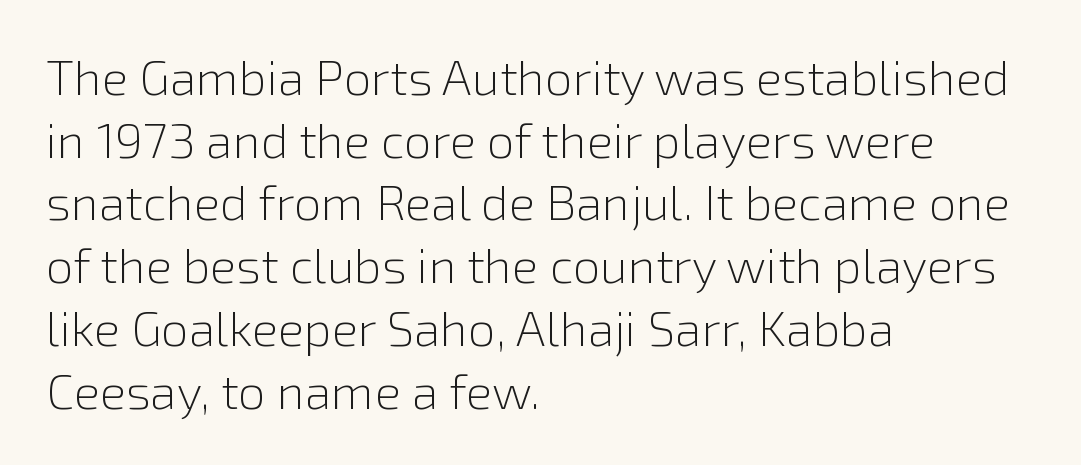
You could not count columns in this text — the font is proportionally spaced. The font's upright variant was chosen for this text. The rendering uses a moderate line-height, typical for paragraphs. Nope, no serifs anywhere on these letters. Horizontal alignment here is leftward, the default for most running prose. Nothing heavy about these letters — not bold at all.
